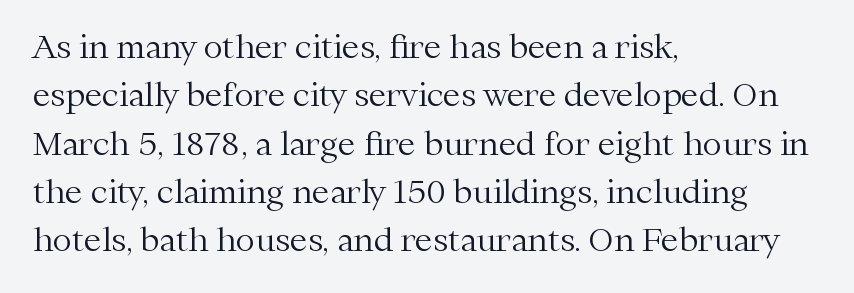
The image shows 32 px light serif type, upright; set left-aligned, normal line spacing (1.51x), normal letter spacing, not underlined; medium stroke contrast and a medium x-height.
